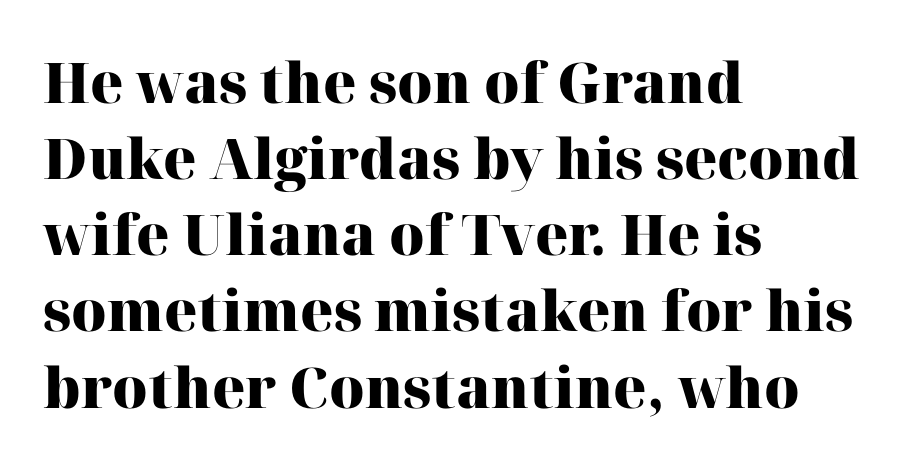
The image shows 56 px heavy serif type, upright; set left-aligned, normal line spacing (1.36x), normal letter spacing, not underlined; high stroke contrast and a medium x-height.
